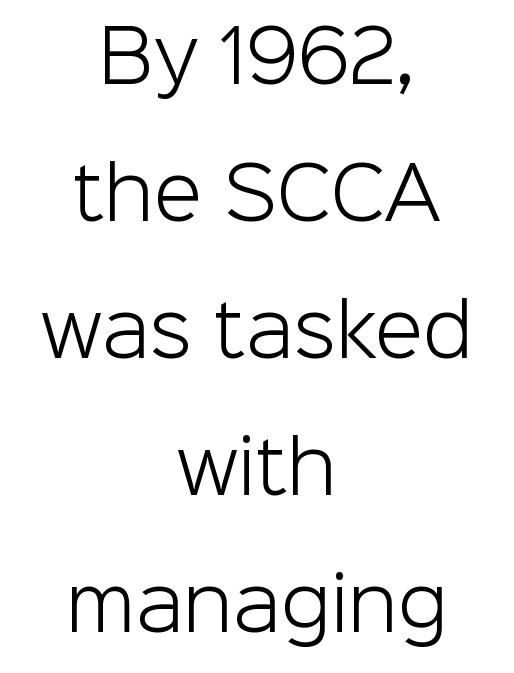
The image shows 71 px light sans-serif type, upright; set centered, loose line spacing (1.93x), normal letter spacing, not underlined; low stroke contrast and a medium x-height.
